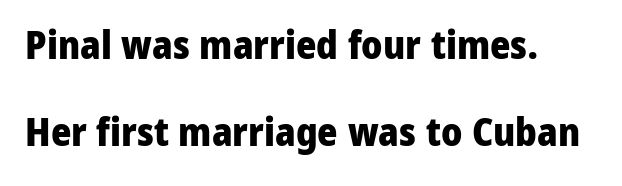
Q: Is the text bold? A: Yes.
Q: Is the text italic (slanted)? A: No, it is upright.
Q: Is the typeface a serif or a sans-serif typeface? A: Sans-serif.
Q: Is the text underlined? A: No.
Q: How is the paragraph aligned? A: Left-aligned.
Q: Is the spacing between letters normal or unusually wide? A: Normal.
Q: Is the spacing between lines tight, normal or loose? A: Loose.
Q: Width (condensed, normal, or wide)? A: Normal.
Q: Stroke contrast? A: Low.
Q: x-height? A: Medium.
Q: Monospaced? A: No.
